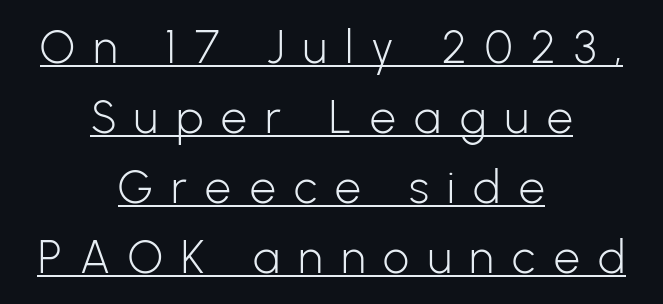
The image shows 46 px light sans-serif type, upright; set centered, normal line spacing (1.52x), unusually wide letter spacing (+0.4 em), underlined; low stroke contrast and a medium x-height.
